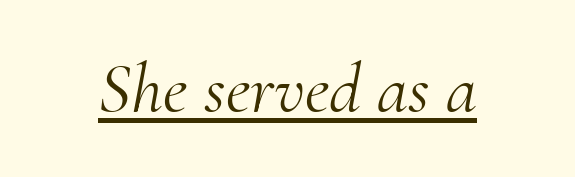
The image shows 71 px light serif type, italic (leaning right); set normal letter spacing, underlined; medium stroke contrast and a small x-height.
